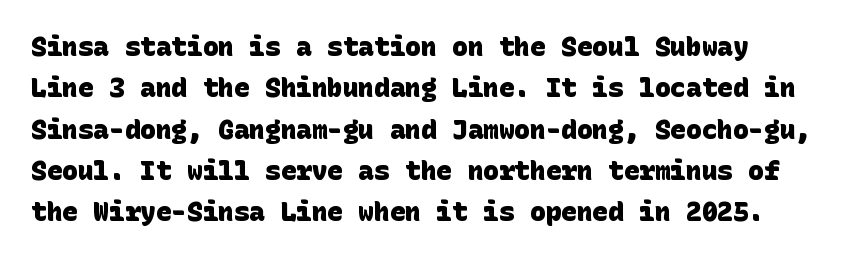
{"bold": "yes", "underline": "no", "line_spacing": "normal", "line_spacing_ratio": 1.59, "letter_spacing": "normal", "letter_spacing_em": 0.0, "glyph_px": 26}
